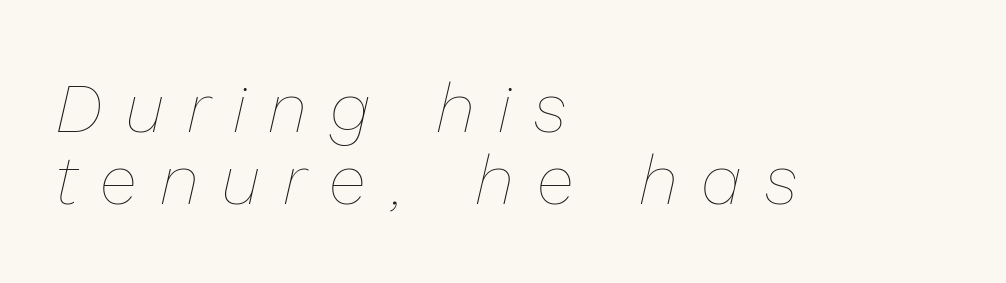
Q: Is the text bold? A: No.
Q: Is the text italic (slanted)? A: Yes, it leans right by about 13 degrees.
Q: Is the text underlined? A: No.
Q: How is the paragraph aligned? A: Left-aligned.
Q: Is the spacing between letters normal or unusually wide? A: Unusually wide.
Q: Is the spacing between lines tight, normal or loose? A: Tight.
Q: Width (condensed, normal, or wide)? A: Normal.
Q: Stroke contrast? A: Low.
Q: x-height? A: Medium.
Q: Monospaced? A: No.
